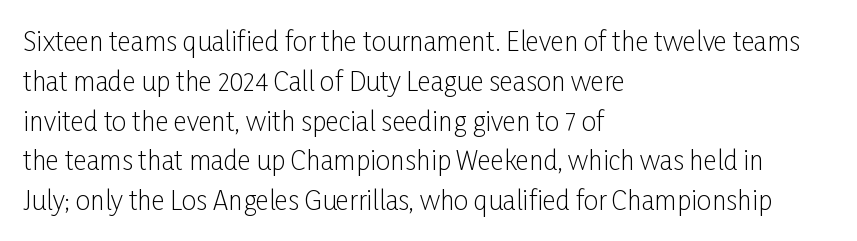
Q: Is the text bold? A: No.
Q: Is the text italic (slanted)? A: No, it is upright.
Q: Is the text underlined? A: No.
Q: How is the paragraph aligned? A: Left-aligned.
Q: Is the spacing between letters normal or unusually wide? A: Normal.
Q: Is the spacing between lines tight, normal or loose? A: Normal.
